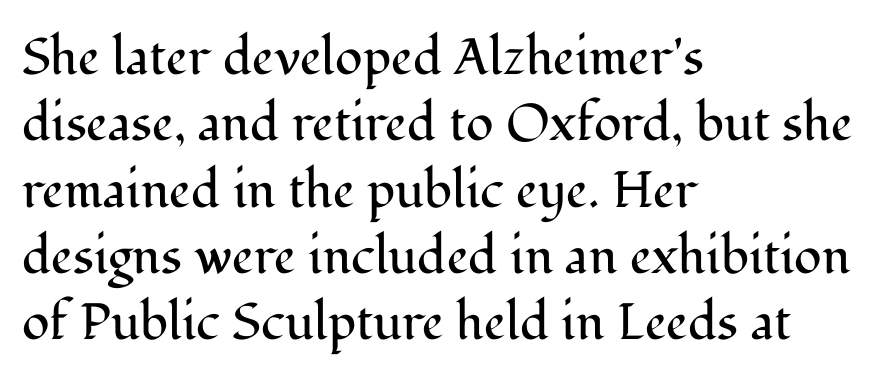
Q: Is the text bold? A: No.
Q: Is the text italic (slanted)? A: No, it is upright.
Q: Is the typeface a serif or a sans-serif typeface? A: Serif.
Q: Is the text underlined? A: No.
Q: How is the paragraph aligned? A: Left-aligned.
Q: Is the spacing between letters normal or unusually wide? A: Normal.
Q: Is the spacing between lines tight, normal or loose? A: Normal.
Q: Width (condensed, normal, or wide)? A: Normal.
Q: Stroke contrast? A: Medium.
Q: x-height? A: Medium.
Q: Monospaced? A: No.
